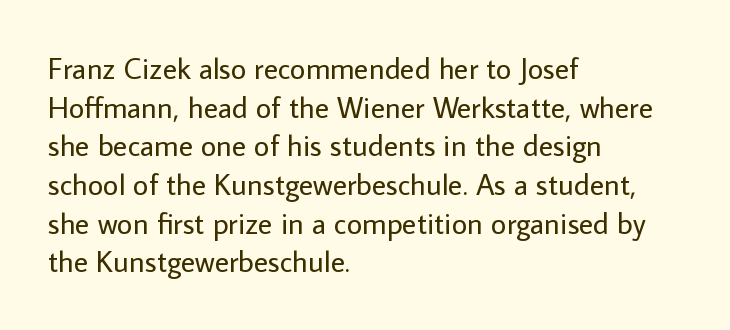
Q: Is the text bold? A: No.
Q: Is the text italic (slanted)? A: No, it is upright.
Q: Is the typeface a serif or a sans-serif typeface? A: Sans-serif.
Q: Is the text underlined? A: No.
Q: How is the paragraph aligned? A: Left-aligned.
Q: Is the spacing between letters normal or unusually wide? A: Normal.
Q: Is the spacing between lines tight, normal or loose? A: Normal.
Q: Width (condensed, normal, or wide)? A: Normal.
Q: Stroke contrast? A: Low.
Q: x-height? A: Medium.
Q: Monospaced? A: No.
